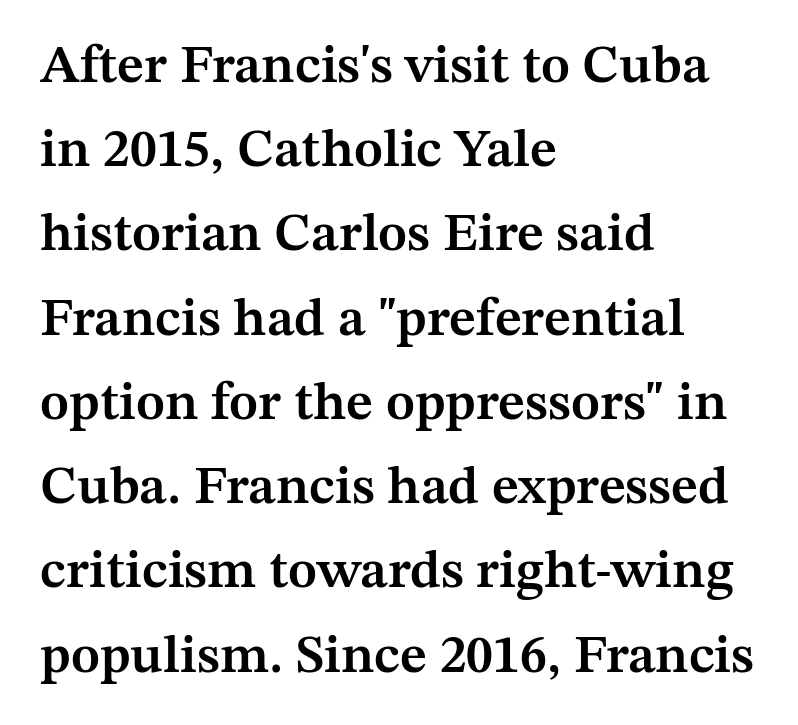
{"serif": "yes", "italic": "no", "bold": "semi", "weight": "semibold", "width": "normal", "stroke_contrast": "medium", "x_height": "medium", "monospaced": "no", "underline": "no", "align": "left", "line_spacing": "normal", "line_spacing_ratio": 1.56, "letter_spacing": "normal", "letter_spacing_em": 0.0, "glyph_px": 54}
